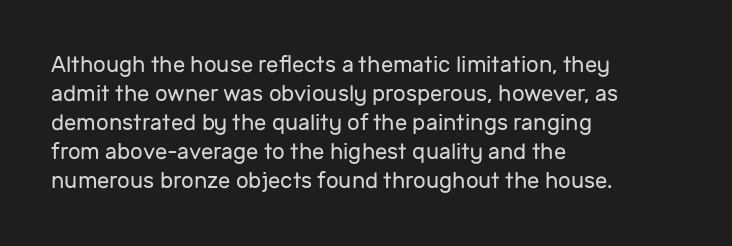
The image shows 22 px text type, upright; set left-aligned, normal line spacing (1.32x), normal letter spacing, not underlined.
